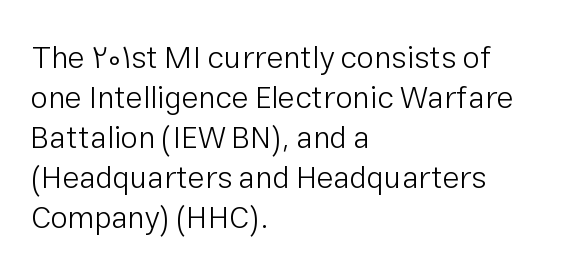
The image shows 31 px light sans-serif type, upright; set left-aligned, normal line spacing (1.29x), normal letter spacing, not underlined; low stroke contrast and a medium x-height.
